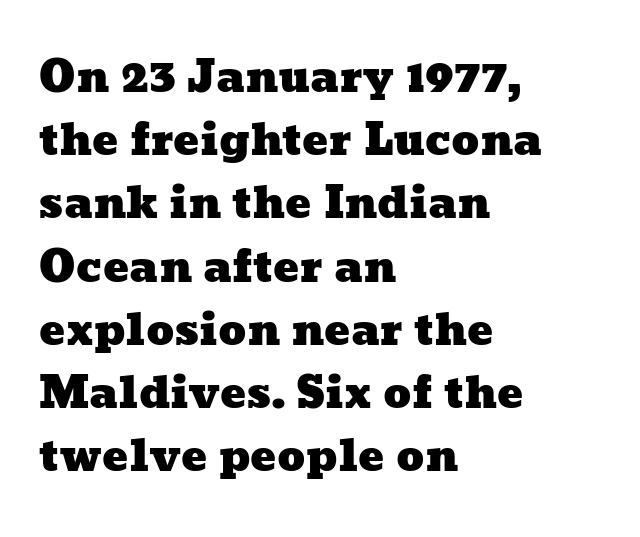
How would I describe the line gaps? Plain and ordinary. Unmarked baselines from the first word to the last. This sample has the flowing, uneven cadence of proportional lettering. Spacing between characters is what you'd get straight out of the box.
